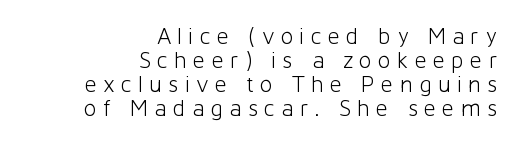
Line endings align vertically; line beginnings do not. Caption: face not bold, strokes unweighted. One glance says dense: line gaps are narrower than usual. Letters rest on an invisible, unmarked baseline. Look at the tracking — it's clearly loosened, letters drifting apart.
